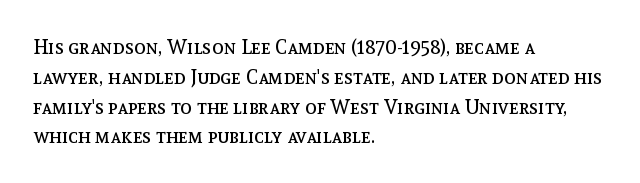
The image shows 20 px text type, upright; set left-aligned, normal line spacing (1.49x), normal letter spacing, not underlined.
